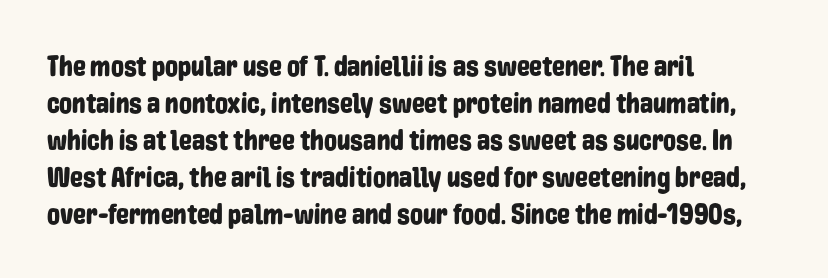
Q: Is the text italic (slanted)? A: No, it is upright.
Q: Is the typeface a serif or a sans-serif typeface? A: Sans-serif.
Q: Is the text underlined? A: No.
Q: How is the paragraph aligned? A: Left-aligned.
Q: Is the spacing between letters normal or unusually wide? A: Normal.
Q: Is the spacing between lines tight, normal or loose? A: Normal.
Q: Width (condensed, normal, or wide)? A: Condensed.
Q: Stroke contrast? A: Low.
Q: x-height? A: Medium.
Q: Monospaced? A: No.
